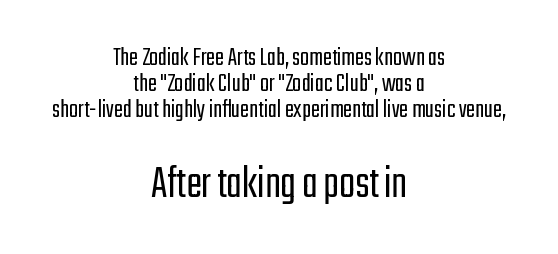
The image shows 47 px light, condensed sans-serif type, upright; set centered, tight line spacing (0.96x), normal letter spacing, not underlined; the second (bottom) block is 1.74x larger; low stroke contrast and a medium x-height.
